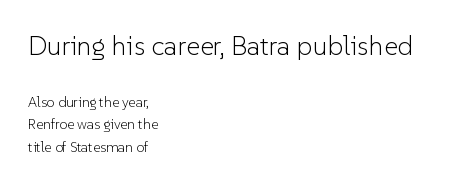
How are the letters spaced? Ordinarily, with no added tracking. Size hierarchy here favors the leading block over the trailing one. Nope, not italic — everything's standing straight. Line beginnings align vertically; line endings do not.
